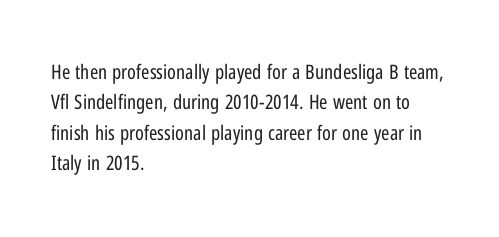
Q: Is the text bold? A: No.
Q: Is the text italic (slanted)? A: No, it is upright.
Q: Is the text underlined? A: No.
Q: How is the paragraph aligned? A: Left-aligned.
Q: Is the spacing between letters normal or unusually wide? A: Normal.
Q: Is the spacing between lines tight, normal or loose? A: Normal.
